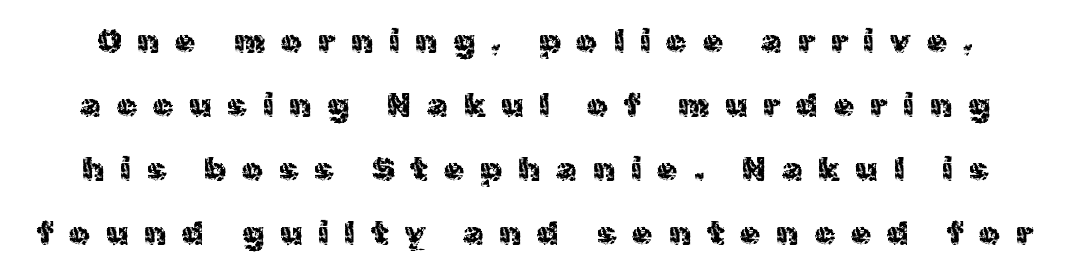
The image shows 33 px regular-weight sans-serif type, upright; set loose line spacing (1.94x), unusually wide letter spacing (+0.48 em), not underlined; a medium x-height.
